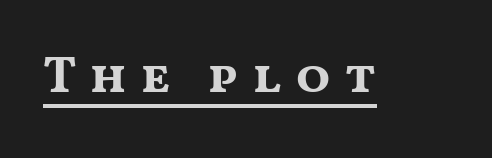
The image shows 51 px bold, wide sans-serif type, upright; set unusually wide letter spacing (+0.25 em), underlined; medium stroke contrast and a medium x-height.
